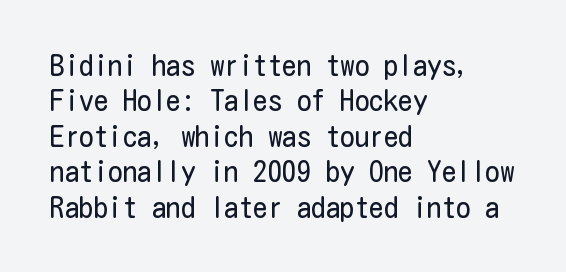
The image shows 29 px regular-weight, condensed sans-serif type, upright; set left-aligned, line spacing 1.22x, normal letter spacing, not underlined; low stroke contrast and a medium x-height.
